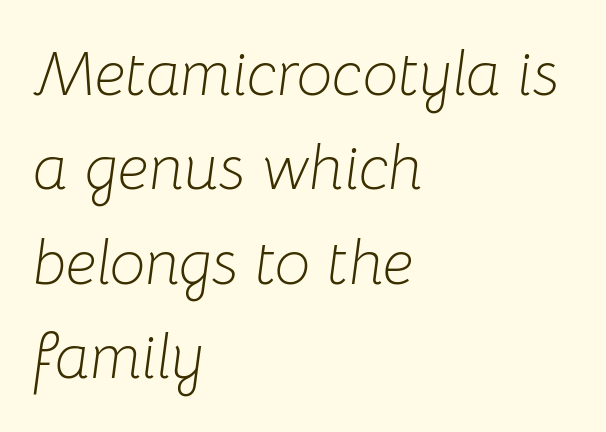
Q: Is the text bold? A: No.
Q: Is the text italic (slanted)? A: Yes, it leans right by about 8 degrees.
Q: Is the text underlined? A: No.
Q: How is the paragraph aligned? A: Left-aligned.
Q: Is the spacing between letters normal or unusually wide? A: Normal.
Q: Is the spacing between lines tight, normal or loose? A: Normal.
Q: Width (condensed, normal, or wide)? A: Normal.
Q: Stroke contrast? A: Low.
Q: x-height? A: Medium.
Q: Monospaced? A: No.
